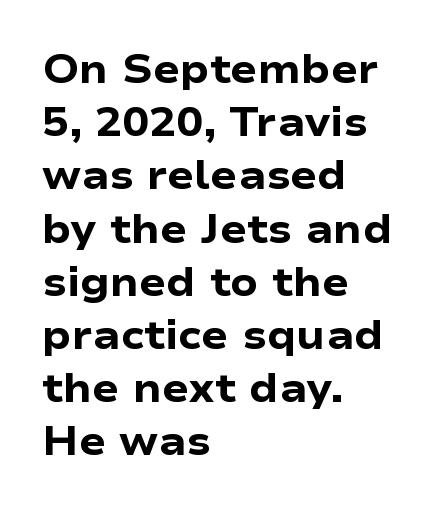
{"serif": "no", "italic": "no", "bold": "yes", "weight": "heavy", "width": "wide", "stroke_contrast": "low", "x_height": "medium", "monospaced": "no", "underline": "no", "align": "left", "line_spacing": "normal", "line_spacing_ratio": 1.33, "letter_spacing": "normal", "letter_spacing_em": 0.0, "glyph_px": 40}
